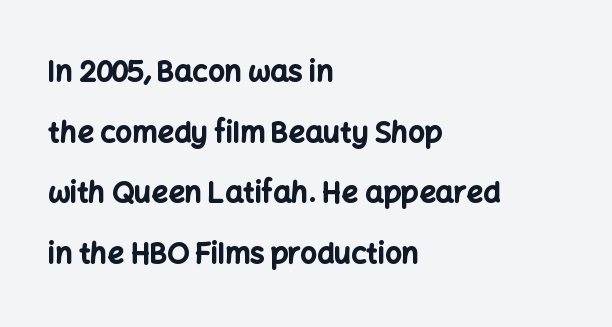
{"serif": "no", "italic": "no", "bold": "yes", "weight": "bold", "width": "normal", "stroke_contrast": "low", "x_height": "medium", "monospaced": "no", "underline": "no", "align": "left", "line_spacing": "loose", "line_spacing_ratio": 2.09, "letter_spacing": "normal", "letter_spacing_em": 0.0, "glyph_px": 29}
